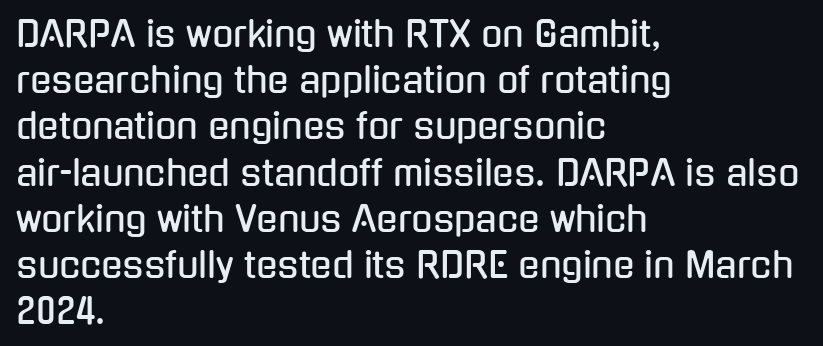
{"serif": "no", "italic": "no", "width": "condensed", "stroke_contrast": "low", "x_height": "medium", "monospaced": "no", "underline": "no", "align": "left", "line_spacing": "normal", "line_spacing_ratio": 1.32, "letter_spacing": "normal", "letter_spacing_em": 0.0, "glyph_px": 35}
